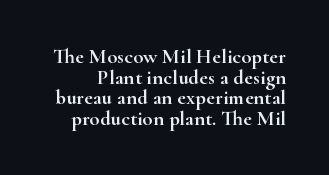
The image shows 21 px text type, upright; set tight line spacing (0.98x), normal letter spacing, not underlined.
